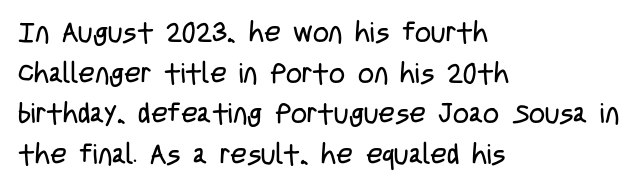
The image shows 28 px regular-weight, condensed sans-serif type, upright; set left-aligned, normal line spacing (1.45x), normal letter spacing, not underlined; low stroke contrast and a large x-height.
